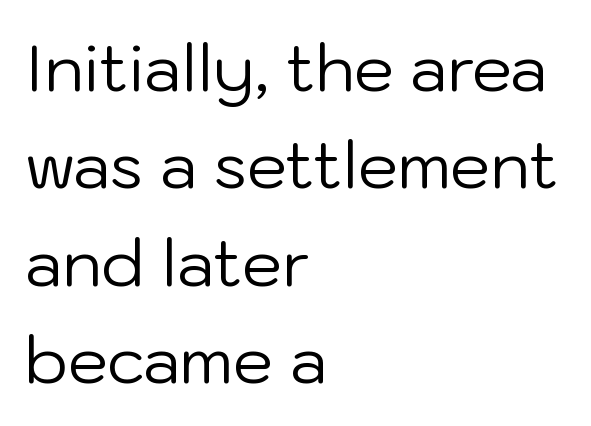
The specimen reads as upright at a glance. Short and long lines alike share a common starting point at left. A typesetter would label this face a sans. Descenders are the only things crossing below the line. Compared with typical body copy, the letter spacing here is the same. Do the characters align in a grid? No, the font is proportional.
